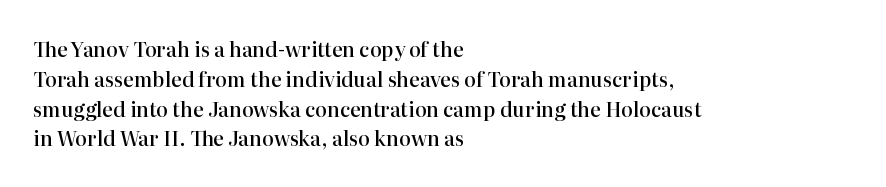
The image shows 20 px text type, upright; set left-aligned, normal line spacing (1.49x), normal letter spacing, not underlined.
